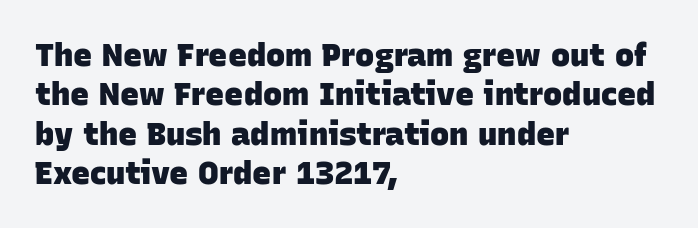
Emphasis by weight is at full strength: bold. The glyphs are unaccompanied by any horizontal stroke below them. Line beginnings align vertically; line endings do not. Honestly, the letter spacing is just normal — you wouldn't notice it. Letterform terminals end flat and unadorned throughout the passage.
